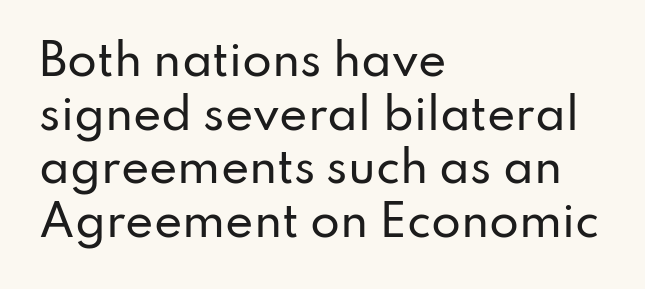
The string is rendered with underlining switched off. Character widths vary here, with narrow letters taking less room than wide ones. Students, observe: this is what conventionally led text looks like. You can tell it's not italic because the verticals are truly vertical.
